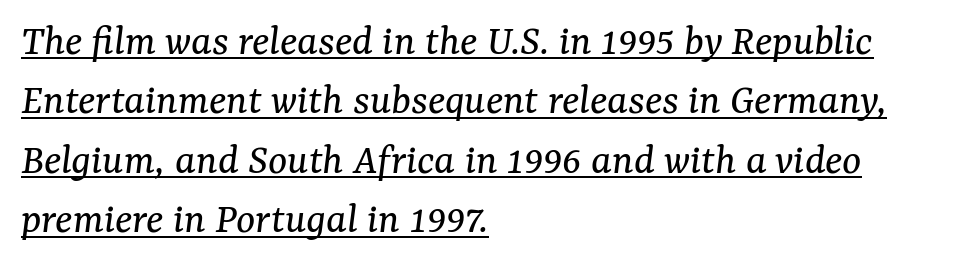
Q: Is the text bold? A: No.
Q: Is the text italic (slanted)? A: Yes, it leans right by about 7 degrees.
Q: Is the typeface a serif or a sans-serif typeface? A: Serif.
Q: Is the text underlined? A: Yes.
Q: How is the paragraph aligned? A: Left-aligned.
Q: Is the spacing between letters normal or unusually wide? A: Normal.
Q: Is the spacing between lines tight, normal or loose? A: Normal.
Q: Width (condensed, normal, or wide)? A: Normal.
Q: Stroke contrast? A: Medium.
Q: x-height? A: Medium.
Q: Monospaced? A: No.
